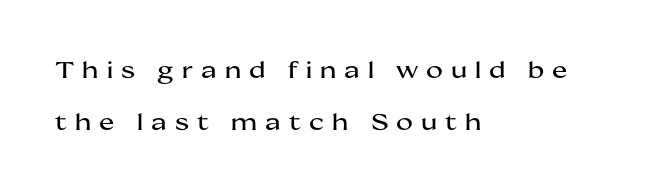
Q: Is the text italic (slanted)? A: No, it is upright.
Q: Is the text underlined? A: No.
Q: How is the paragraph aligned? A: Left-aligned.
Q: Is the spacing between letters normal or unusually wide? A: Unusually wide.
Q: Is the spacing between lines tight, normal or loose? A: Loose.
